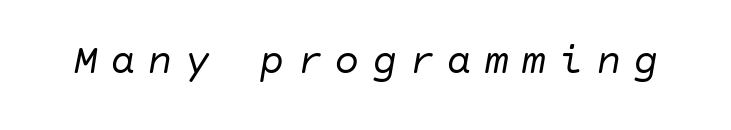
{"italic": "yes", "lean": "right", "slant_degrees": 10, "bold": "no", "weight": "regular", "width": "normal", "stroke_contrast": "low", "x_height": "large", "underline": "no", "letter_spacing": "wide", "letter_spacing_em": 0.29, "glyph_px": 42}
